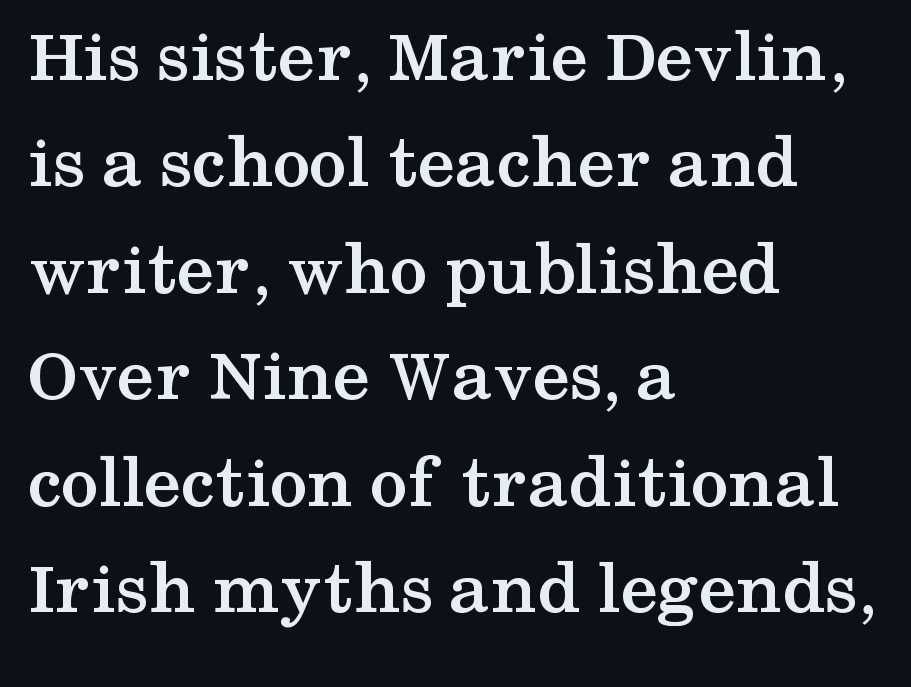
{"serif": "yes", "italic": "no", "bold": "yes", "weight": "semibold", "width": "wide", "stroke_contrast": "medium", "x_height": "medium", "monospaced": "no", "underline": "no", "align": "left", "line_spacing": "normal", "line_spacing_ratio": 1.4, "letter_spacing": "normal", "letter_spacing_em": 0.0, "glyph_px": 76}
